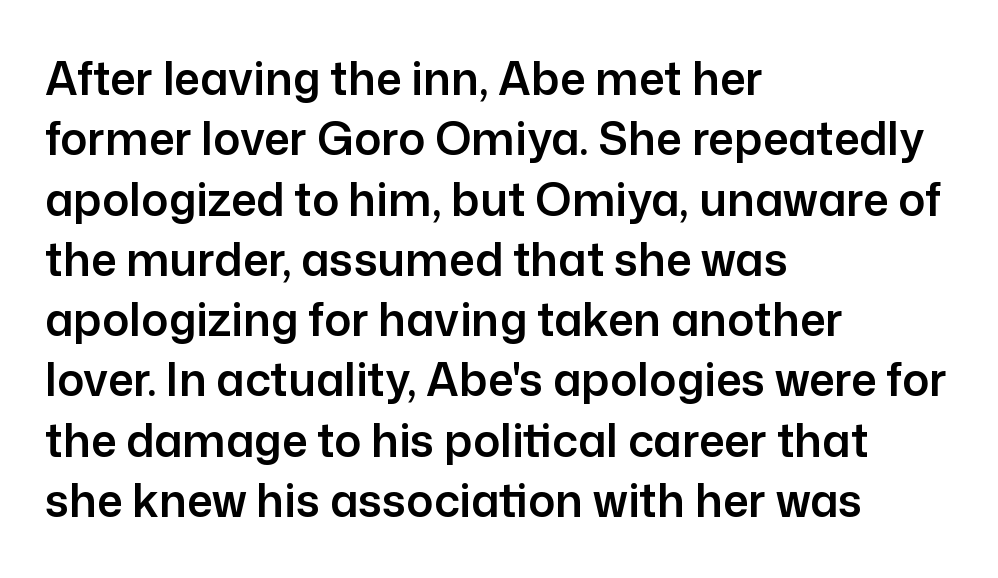
The image shows 45 px sans-serif type, upright; set left-aligned, normal line spacing (1.34x), normal letter spacing, not underlined; low stroke contrast and a medium x-height.
